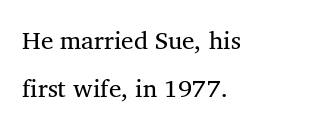
How are the letters spaced? Ordinarily, with no added tracking. Loosely led — the rows are spread out. Beneath every word, the page is bare. Is the block centered? No — it sits flush against the left margin. Is this a heavy cut? Hardly; it is regular or lighter.
